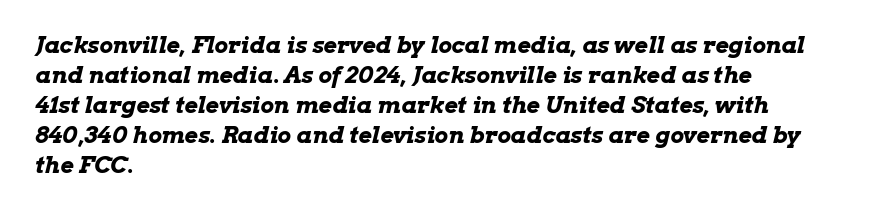
Q: Is the text bold? A: Yes.
Q: Is the text italic (slanted)? A: Yes, it leans right by about 13 degrees.
Q: Is the text underlined? A: No.
Q: How is the paragraph aligned? A: Left-aligned.
Q: Is the spacing between letters normal or unusually wide? A: Normal.
Q: Is the spacing between lines tight, normal or loose? A: Normal.
